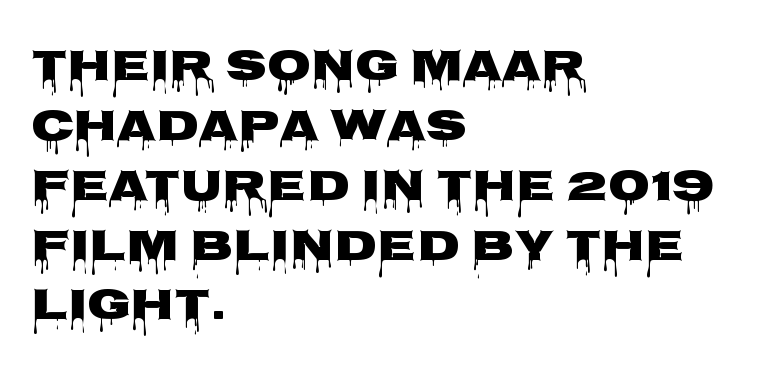
The image shows 45 px heavy, wide sans-serif type, upright; set left-aligned, normal line spacing (1.33x), normal letter spacing, not underlined; low stroke contrast and a large x-height.
